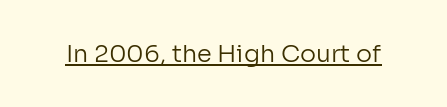
The image shows 24 px text type, upright; set normal letter spacing, underlined.
